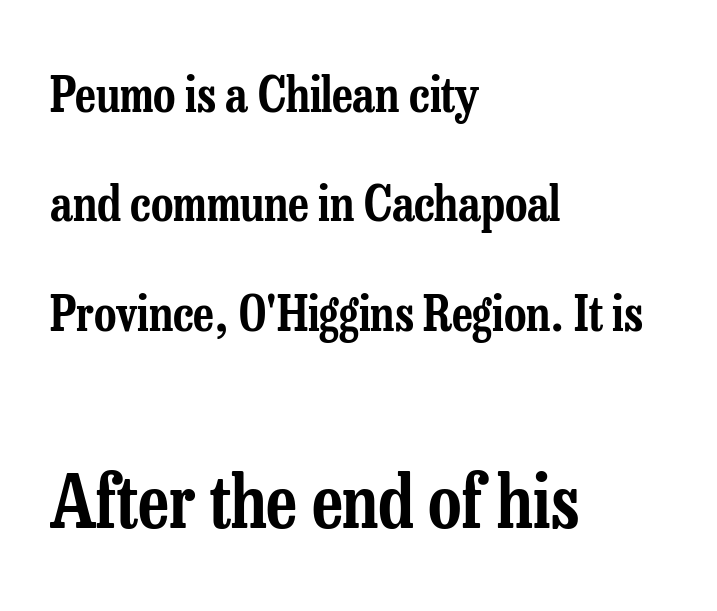
Style check: upright. Lines of text with bare space underneath. Between one letter and the next there's only the usual sliver of space. Leading: increased. Of the two passages, the one underneath uses the larger point size.
